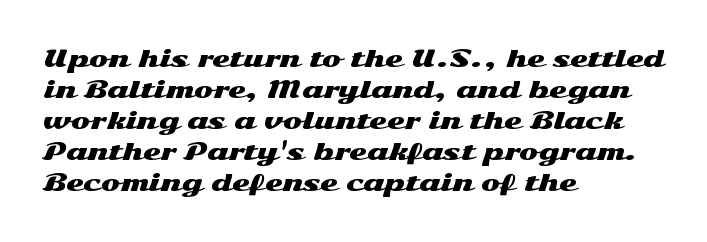
The image shows 23 px text type; set left-aligned, normal line spacing (1.35x), normal letter spacing, not underlined.
